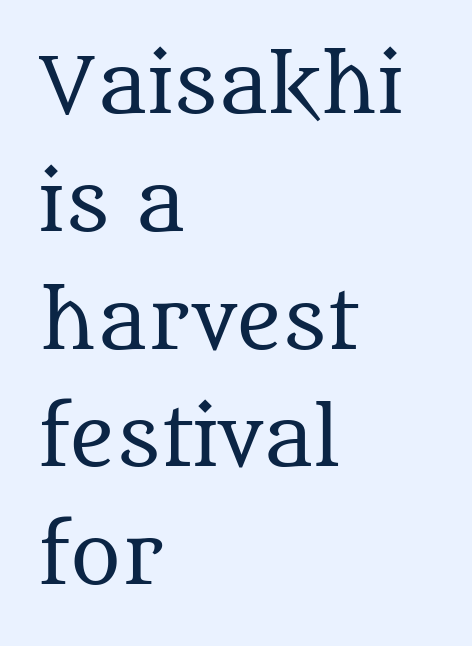
Q: Is the text bold? A: No.
Q: Is the text italic (slanted)? A: No, it is upright.
Q: Is the typeface a serif or a sans-serif typeface? A: Serif.
Q: Is the text underlined? A: No.
Q: How is the paragraph aligned? A: Left-aligned.
Q: Is the spacing between letters normal or unusually wide? A: Normal.
Q: Is the spacing between lines tight, normal or loose? A: Normal.
Q: Width (condensed, normal, or wide)? A: Normal.
Q: Stroke contrast? A: Medium.
Q: x-height? A: Large.
Q: Monospaced? A: No.
